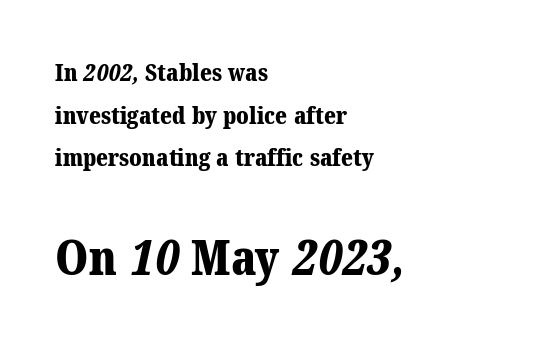
The passage shown is typed in a proportional face where columns would drift. A serif font was chosen for this passage. Horizontally, the lines are justified to the leading edge only. Chunky letters — that's bold for sure. Spacing between characters is what you'd get straight out of the box.
